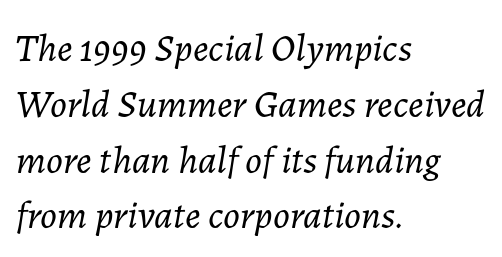
The strip under each line holds only bare page. Compared with a centered layout, this one pins lines to the left instead. Think of a printed novel: that variable character pitch is what you see here. There's an unmistakable incline to the writing here. Quick note: interline space is typical.
